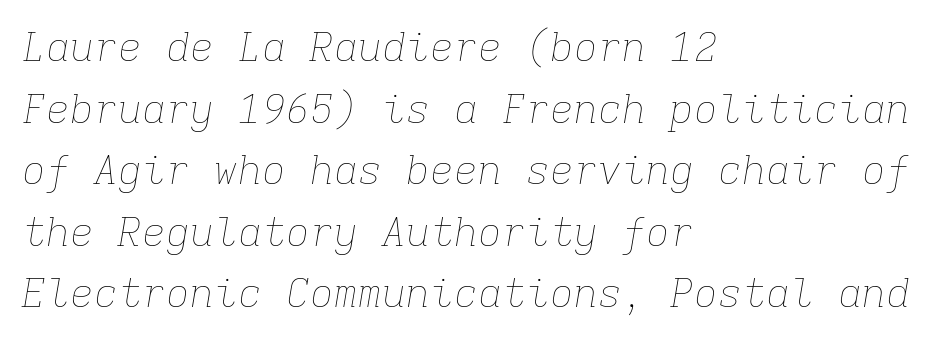
Q: Is the text bold? A: No.
Q: Is the text italic (slanted)? A: Yes, it leans right by about 9 degrees.
Q: Is the text underlined? A: No.
Q: How is the paragraph aligned? A: Left-aligned.
Q: Is the spacing between letters normal or unusually wide? A: Normal.
Q: Is the spacing between lines tight, normal or loose? A: Normal.
Q: Width (condensed, normal, or wide)? A: Normal.
Q: Stroke contrast? A: Low.
Q: x-height? A: Medium.
Q: Monospaced? A: Yes.
